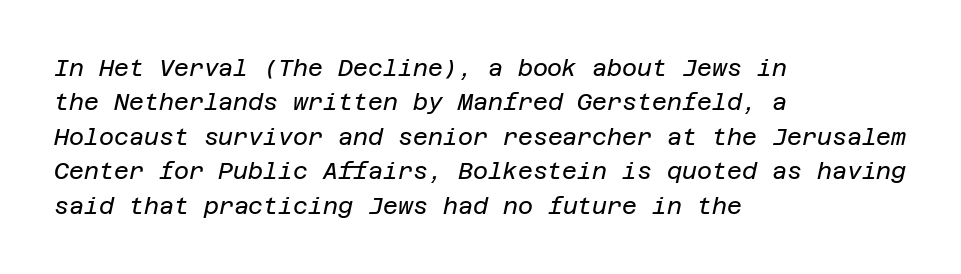
Q: Is the text bold? A: No.
Q: Is the text italic (slanted)? A: Yes, it leans right by about 12 degrees.
Q: Is the text underlined? A: No.
Q: How is the paragraph aligned? A: Left-aligned.
Q: Is the spacing between letters normal or unusually wide? A: Normal.
Q: Is the spacing between lines tight, normal or loose? A: Normal.
